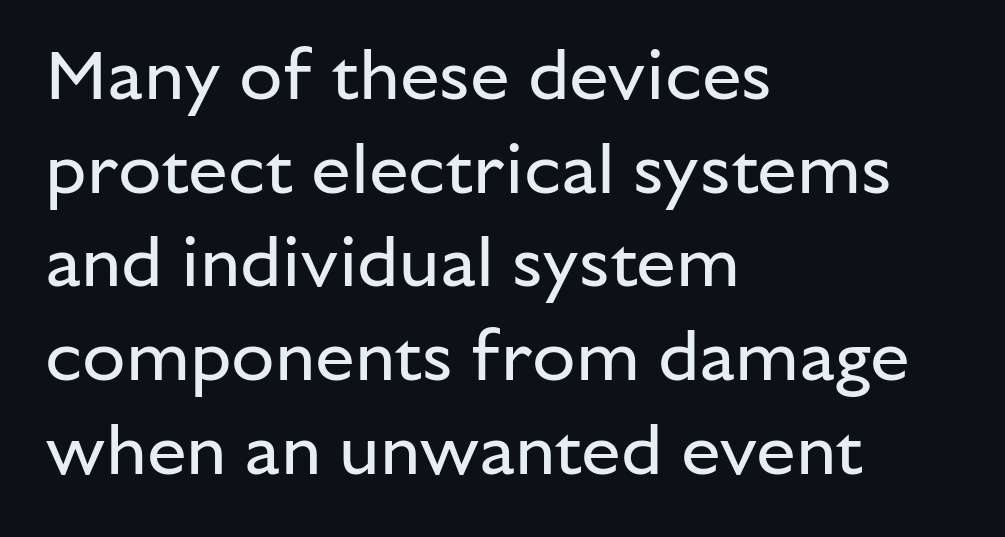
Line beginnings align vertically; line endings do not. A typesetter would call this proportional, since set widths differ per character. This block has exactly the height ordinary leading produces. The baseline area is clear.
